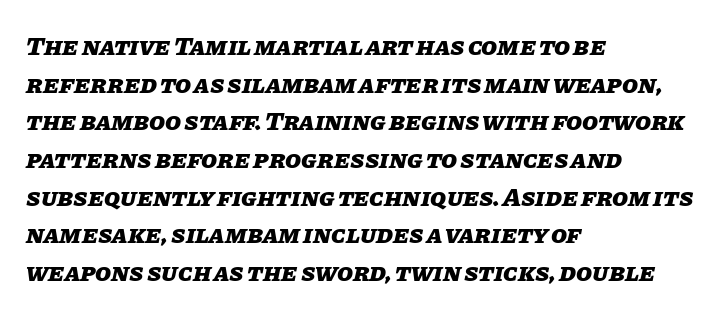
Q: Is the text bold? A: Yes.
Q: Is the text italic (slanted)? A: Yes, it leans right by about 11 degrees.
Q: Is the text underlined? A: No.
Q: How is the paragraph aligned? A: Left-aligned.
Q: Is the spacing between letters normal or unusually wide? A: Normal.
Q: Is the spacing between lines tight, normal or loose? A: Normal.
